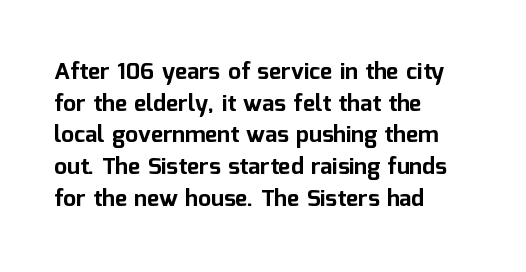
{"italic": "no", "bold": "yes", "underline": "no", "align": "left", "line_spacing": "normal", "line_spacing_ratio": 1.38, "letter_spacing": "normal", "letter_spacing_em": 0.0, "glyph_px": 23}
